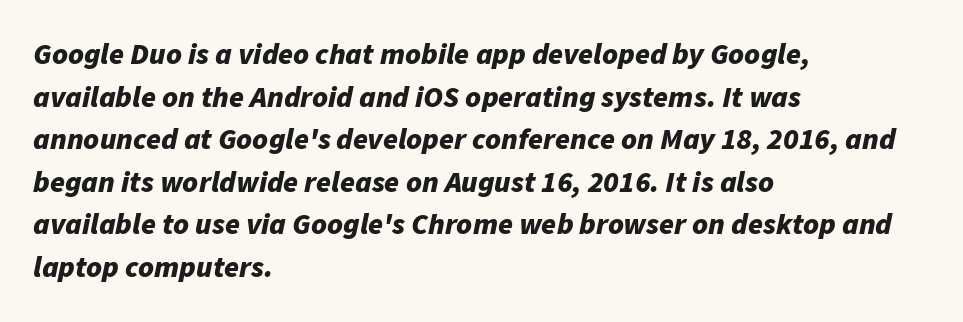
The image shows 30 px bold type, italic (leaning right); set left-aligned, normal line spacing (1.42x), normal letter spacing, not underlined; low stroke contrast and a medium x-height.
